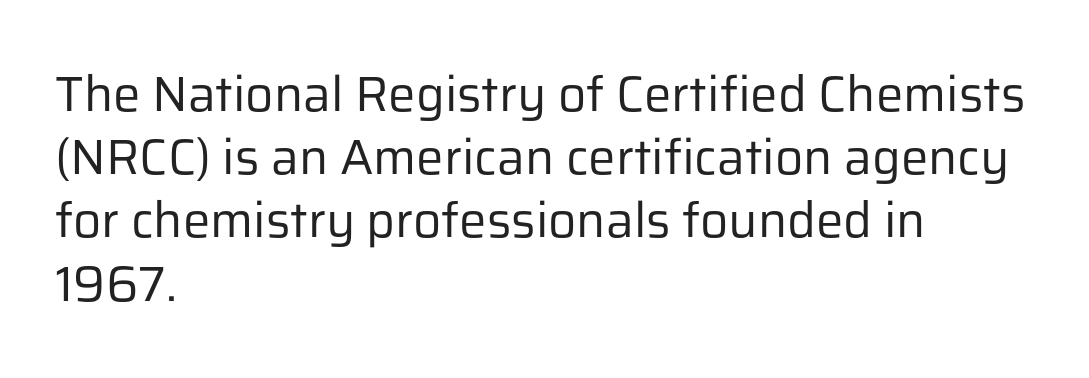
The image shows 49 px regular-weight sans-serif type, upright; set left-aligned, normal line spacing (1.29x), normal letter spacing, not underlined; low stroke contrast and a medium x-height.
